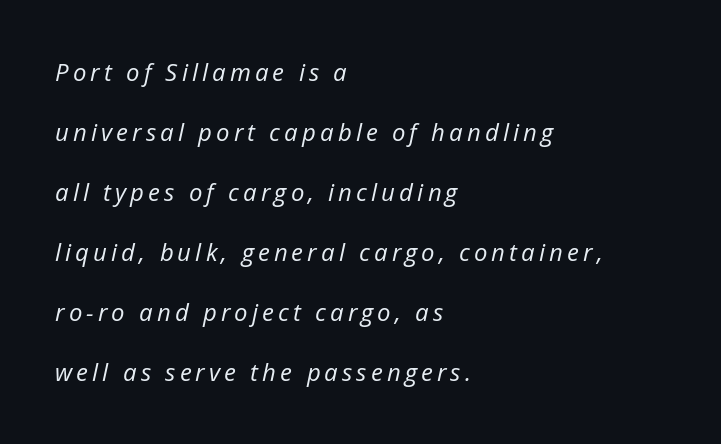
{"italic": "yes", "lean": "right", "slant_degrees": 12, "bold": "no", "underline": "no", "align": "left", "line_spacing": "loose", "line_spacing_ratio": 2.5, "glyph_px": 24}
